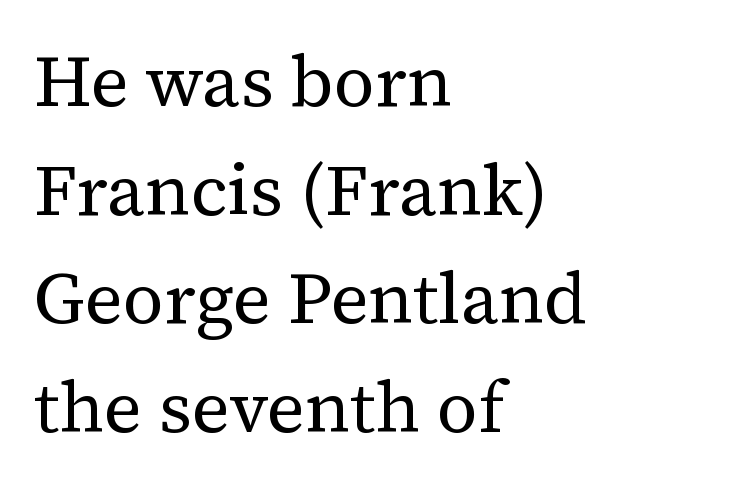
Q: Is the text bold? A: No.
Q: Is the text italic (slanted)? A: No, it is upright.
Q: Is the typeface a serif or a sans-serif typeface? A: Serif.
Q: Is the text underlined? A: No.
Q: How is the paragraph aligned? A: Left-aligned.
Q: Is the spacing between letters normal or unusually wide? A: Normal.
Q: Is the spacing between lines tight, normal or loose? A: Normal.
Q: Width (condensed, normal, or wide)? A: Normal.
Q: Stroke contrast? A: Medium.
Q: x-height? A: Medium.
Q: Monospaced? A: No.
